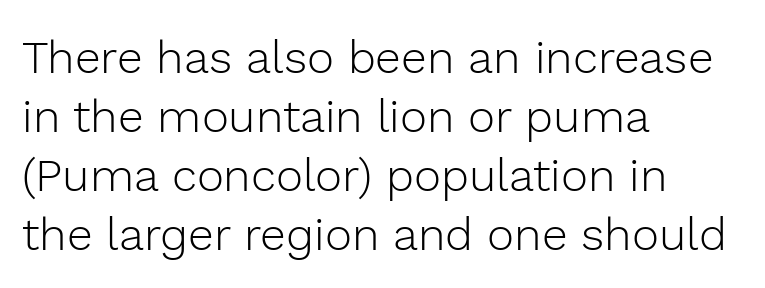
Q: Is the text bold? A: No.
Q: Is the text italic (slanted)? A: No, it is upright.
Q: Is the typeface a serif or a sans-serif typeface? A: Sans-serif.
Q: Is the text underlined? A: No.
Q: How is the paragraph aligned? A: Left-aligned.
Q: Is the spacing between letters normal or unusually wide? A: Normal.
Q: Is the spacing between lines tight, normal or loose? A: Normal.
Q: Width (condensed, normal, or wide)? A: Normal.
Q: x-height? A: Medium.
Q: Monospaced? A: No.
